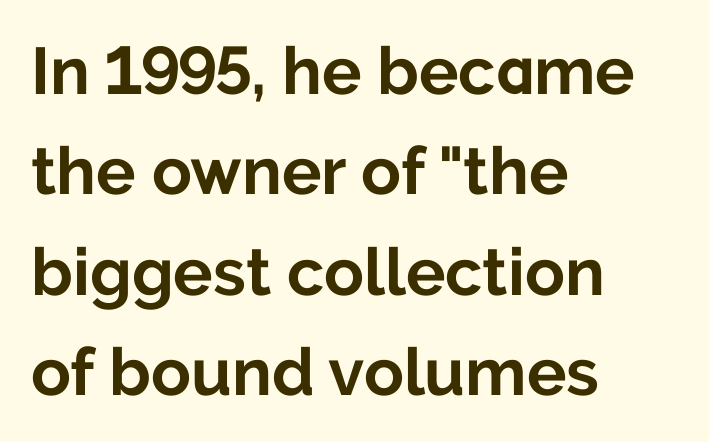
The image shows 66 px bold sans-serif type, upright; set left-aligned, normal line spacing (1.52x), normal letter spacing, not underlined; low stroke contrast and a medium x-height.
